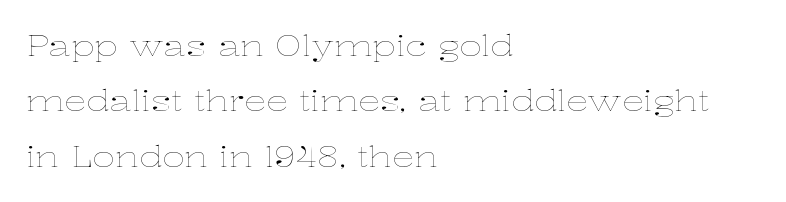
The image shows 28 px thin, wide type, upright; set left-aligned, loose line spacing (1.98x), normal letter spacing, not underlined; low stroke contrast and a medium x-height.
